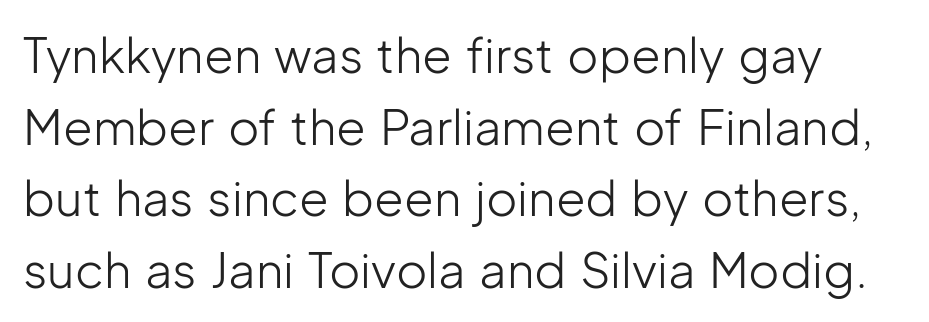
Q: Is the text bold? A: No.
Q: Is the text italic (slanted)? A: No, it is upright.
Q: Is the typeface a serif or a sans-serif typeface? A: Sans-serif.
Q: Is the text underlined? A: No.
Q: Is the spacing between letters normal or unusually wide? A: Normal.
Q: Is the spacing between lines tight, normal or loose? A: Normal.
Q: Width (condensed, normal, or wide)? A: Normal.
Q: Stroke contrast? A: Low.
Q: x-height? A: Medium.
Q: Monospaced? A: No.
